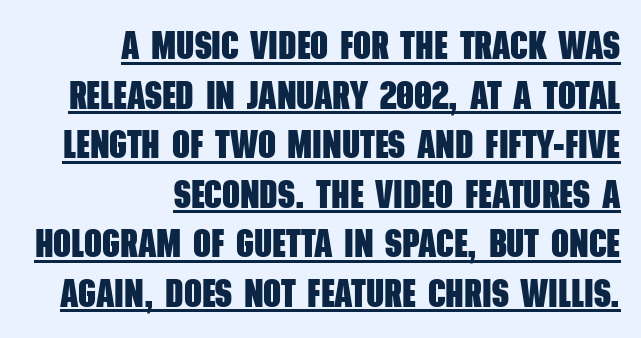
Q: Is the text bold? A: Yes.
Q: Is the typeface a serif or a sans-serif typeface? A: Sans-serif.
Q: Is the text underlined? A: Yes.
Q: How is the paragraph aligned? A: Right-aligned.
Q: Is the spacing between letters normal or unusually wide? A: Normal.
Q: Is the spacing between lines tight, normal or loose? A: Normal.
Q: Width (condensed, normal, or wide)? A: Condensed.
Q: Stroke contrast? A: Low.
Q: x-height? A: Large.
Q: Monospaced? A: No.
